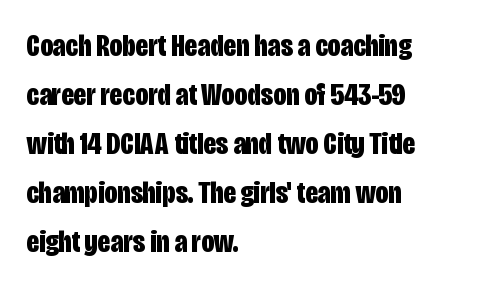
Q: Is the text bold? A: Yes.
Q: Is the text italic (slanted)? A: No, it is upright.
Q: Is the typeface a serif or a sans-serif typeface? A: Sans-serif.
Q: Is the text underlined? A: No.
Q: How is the paragraph aligned? A: Left-aligned.
Q: Is the spacing between letters normal or unusually wide? A: Normal.
Q: Is the spacing between lines tight, normal or loose? A: Normal.
Q: Width (condensed, normal, or wide)? A: Condensed.
Q: Stroke contrast? A: Low.
Q: x-height? A: Large.
Q: Monospaced? A: No.
